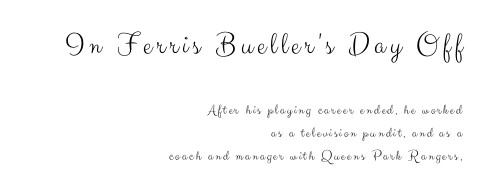
Q: Is the text bold? A: No.
Q: Is the text italic (slanted)? A: Yes.
Q: Is the typeface a serif or a sans-serif typeface? A: Sans-serif.
Q: Is the text underlined? A: No.
Q: How is the paragraph aligned? A: Right-aligned.
Q: Is the spacing between lines tight, normal or loose? A: Normal.
Q: Which block of text is set in a larger size, the first (top) or the second (bottom)? A: The first (top) one.
Q: Width (condensed, normal, or wide)? A: Normal.
Q: Stroke contrast? A: Medium.
Q: x-height? A: Small.
Q: Monospaced? A: No.
